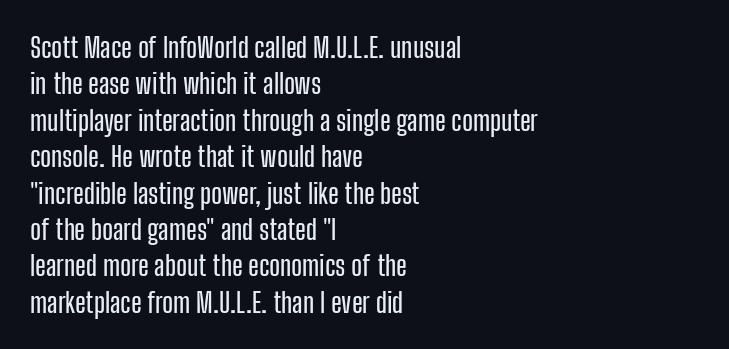
No feet cap the strokes, marking this as sans-serif type. Rule under the text: the space is simply empty. Glyph-to-glyph distance matches everyday printed text. Note the varied advance widths — an 'i' is clearly narrower than an 'm'.
